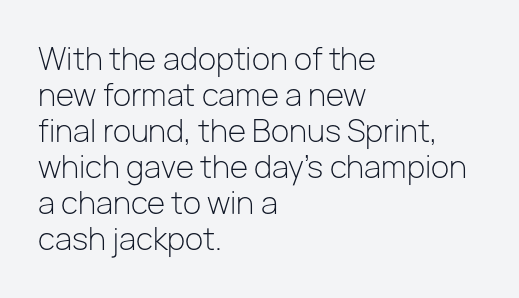
{"serif": "no", "italic": "no", "bold": "no", "weight": "light", "width": "normal", "stroke_contrast": "low", "x_height": "medium", "monospaced": "no", "underline": "no", "align": "left", "line_spacing_ratio": 1.2, "letter_spacing": "normal", "letter_spacing_em": 0.0, "glyph_px": 30}
